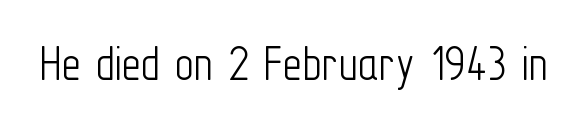
{"serif": "no", "italic": "no", "bold": "no", "weight": "light", "width": "condensed", "stroke_contrast": "low", "x_height": "medium", "monospaced": "no", "underline": "no", "letter_spacing": "normal", "letter_spacing_em": 0.0, "glyph_px": 53}
